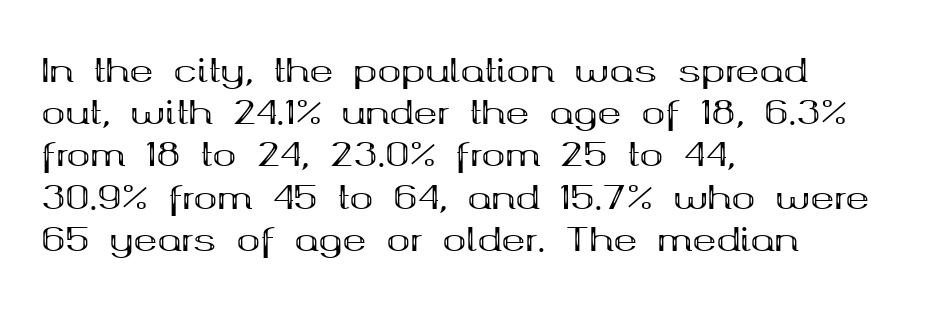
Font category for this specimen: serif. You could not count columns in this text — the font is proportionally spaced. Each word holds together tightly as a unit, with standard inter-letter gaps. The glyphs are unaccompanied by any horizontal stroke below them. On the weight axis this lands at bold, roughly 700.
